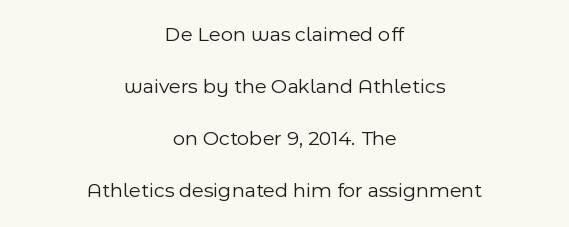
Q: Is the text bold? A: No.
Q: Is the text italic (slanted)? A: No, it is upright.
Q: Is the text underlined? A: No.
Q: How is the paragraph aligned? A: Centered.
Q: Is the spacing between letters normal or unusually wide? A: Normal.
Q: Is the spacing between lines tight, normal or loose? A: Loose.
